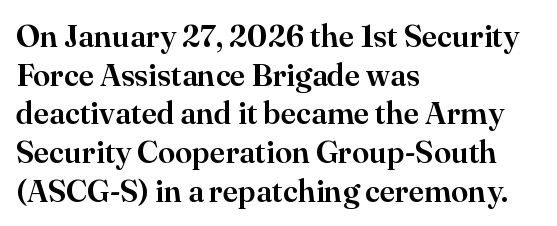
The baseline area is clear. A typesetter would label this face a serif. This sample has the flowing, uneven cadence of proportional lettering. Vertical spacing — default. Is the letter spacing exaggerated? No — it looks like the ordinary default.
